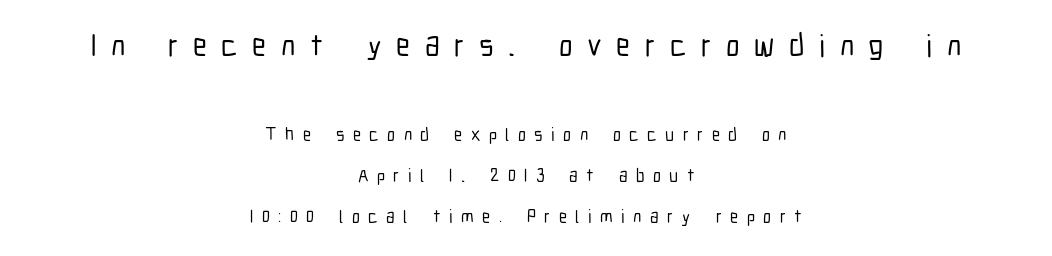
The image shows 31 px condensed sans-serif type, upright; set centered, loose line spacing (2.27x), unusually wide letter spacing (+0.47 em), not underlined; the first (top) block is 1.72x larger; low stroke contrast and a medium x-height.
